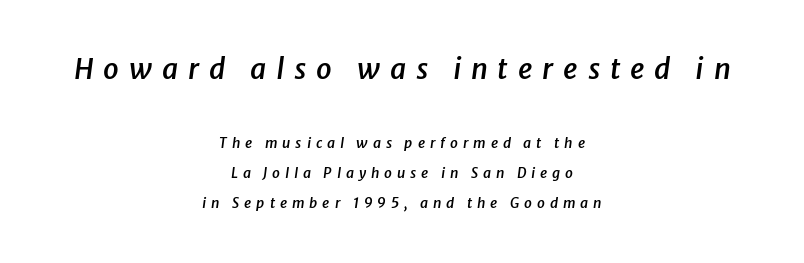
Q: Is the text bold? A: Semi-bold.
Q: Is the text italic (slanted)? A: Yes, it leans right by about 8 degrees.
Q: Is the text underlined? A: No.
Q: How is the paragraph aligned? A: Centered.
Q: Is the spacing between letters normal or unusually wide? A: Unusually wide.
Q: Is the spacing between lines tight, normal or loose? A: Loose.
Q: Which block of text is set in a larger size, the first (top) or the second (bottom)? A: The first (top) one.
Q: Width (condensed, normal, or wide)? A: Normal.
Q: Stroke contrast? A: Low.
Q: x-height? A: Medium.
Q: Monospaced? A: No.
